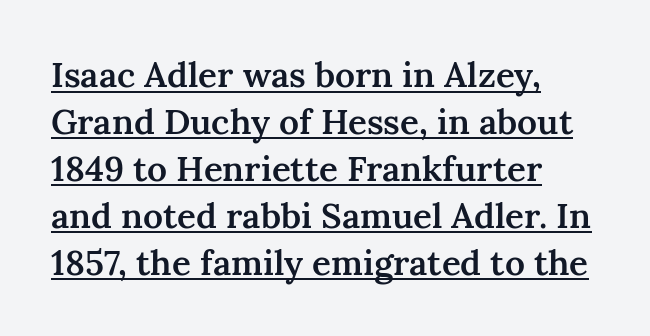
The paragraph has a hard left edge and a soft right edge. This is the in-between weight designers call semibold or demi. The rendered words wear a rule along their underside. Is there any slant? The stems are plumb. Look at the tracking — it's just the regular setting, nothing added. Is this a fixed-width face? No — the glyphs have proportional, varying widths.
